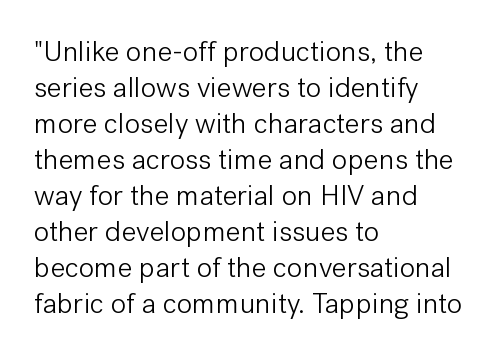
Q: Is the text bold? A: No.
Q: Is the text italic (slanted)? A: No, it is upright.
Q: Is the typeface a serif or a sans-serif typeface? A: Sans-serif.
Q: Is the text underlined? A: No.
Q: How is the paragraph aligned? A: Left-aligned.
Q: Is the spacing between letters normal or unusually wide? A: Normal.
Q: Width (condensed, normal, or wide)? A: Normal.
Q: Stroke contrast? A: Low.
Q: x-height? A: Medium.
Q: Monospaced? A: No.
